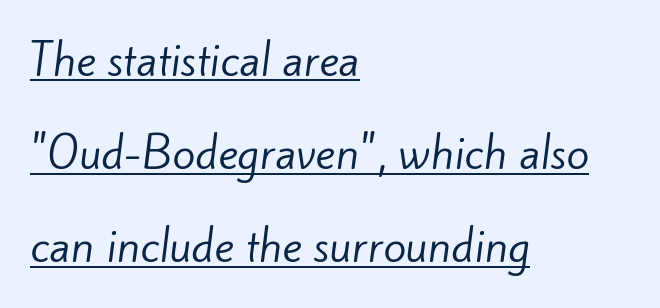
The type family on display is of the sans-serif kind. Summary of weight: not heavy and not bold. Line spacing here is loose. The rendering uses the underline text-decoration. Is the block centered? No — it sits flush against the left margin. Note the varied advance widths — an 'i' is clearly narrower than an 'm'.
